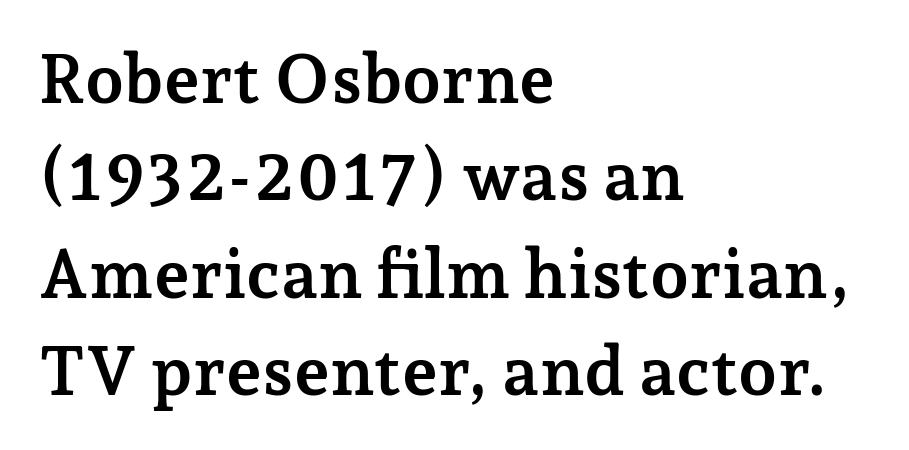
Q: Is the text bold? A: Yes.
Q: Is the text italic (slanted)? A: No, it is upright.
Q: Is the typeface a serif or a sans-serif typeface? A: Serif.
Q: Is the text underlined? A: No.
Q: How is the paragraph aligned? A: Left-aligned.
Q: Is the spacing between letters normal or unusually wide? A: Normal.
Q: Is the spacing between lines tight, normal or loose? A: Normal.
Q: Width (condensed, normal, or wide)? A: Normal.
Q: Stroke contrast? A: Low.
Q: x-height? A: Medium.
Q: Monospaced? A: No.
